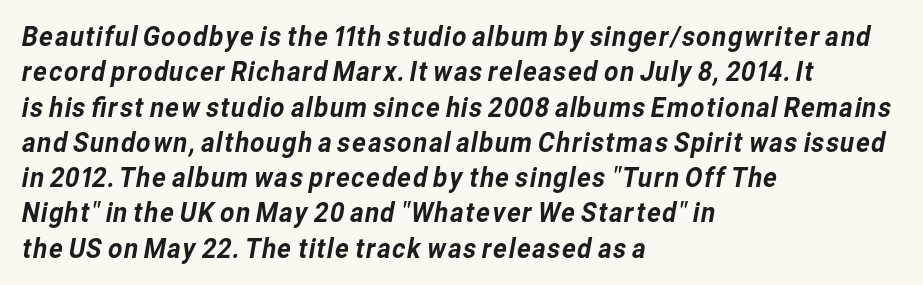
Q: Is the typeface a serif or a sans-serif typeface? A: Sans-serif.
Q: Is the text underlined? A: No.
Q: How is the paragraph aligned? A: Left-aligned.
Q: Is the spacing between letters normal or unusually wide? A: Normal.
Q: Is the spacing between lines tight, normal or loose? A: Normal.
Q: Width (condensed, normal, or wide)? A: Normal.
Q: Stroke contrast? A: Low.
Q: x-height? A: Medium.
Q: Monospaced? A: No.
